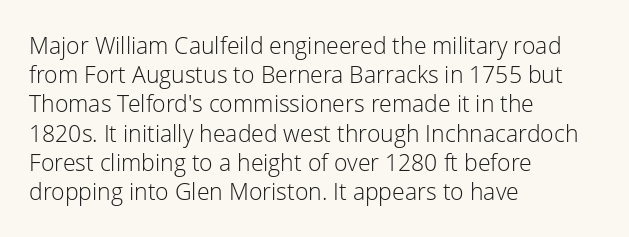
The image shows 23 px text type, upright; set left-aligned, normal line spacing (1.27x), normal letter spacing, not underlined.
